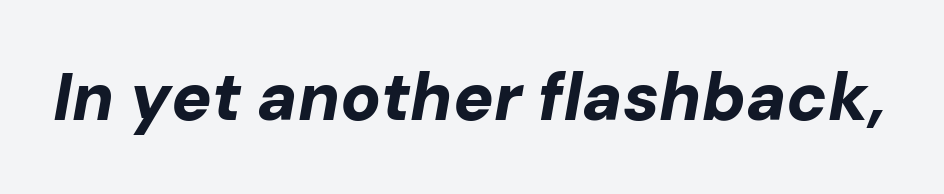
Does extra space separate the letters? No, they use regular spacing. Designer's note — italics engaged. Proportional: the letters do not fall into vertical columns. Stroke thickness is high; the sample reads as a true bold. This rendering features lettering with no underline.
